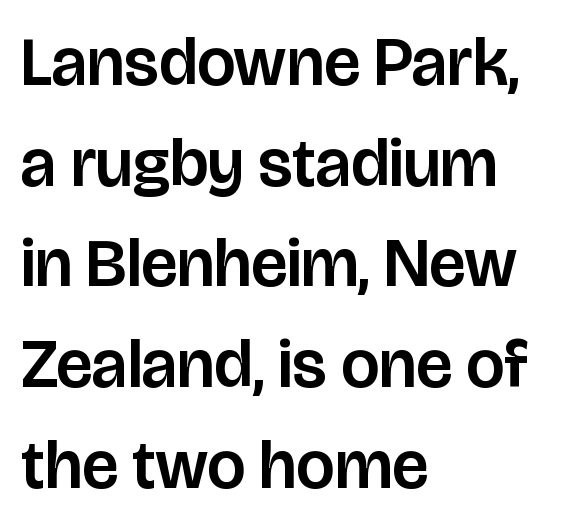
The image shows 68 px sans-serif type, upright; set left-aligned, normal line spacing (1.48x), normal letter spacing, not underlined; low stroke contrast and a large x-height.
